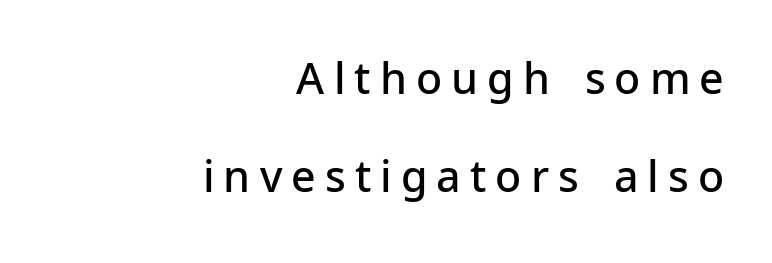
All the whitespace from short lines collects on the left. A sans-serif font was chosen for this passage. Caption: expanded tracking, letters set apart. Glance below the letters and you will spot only blank space.
